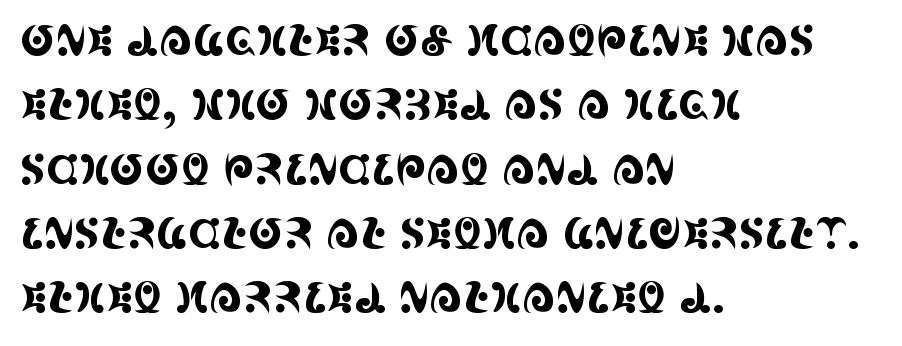
Q: Is the text italic (slanted)? A: No, it is upright.
Q: Is the typeface a serif or a sans-serif typeface? A: Serif.
Q: Is the text underlined? A: No.
Q: How is the paragraph aligned? A: Left-aligned.
Q: Is the spacing between letters normal or unusually wide? A: Normal.
Q: Is the spacing between lines tight, normal or loose? A: Normal.
Q: Width (condensed, normal, or wide)? A: Condensed.
Q: x-height? A: Large.
Q: Monospaced? A: No.
